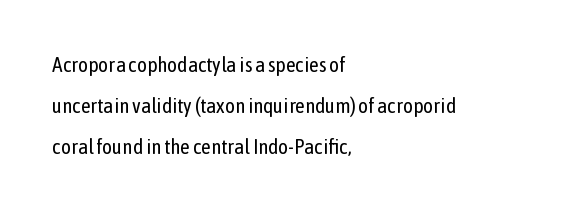
The image shows 21 px text type, upright; set left-aligned, loose line spacing (1.96x), normal letter spacing, not underlined.
